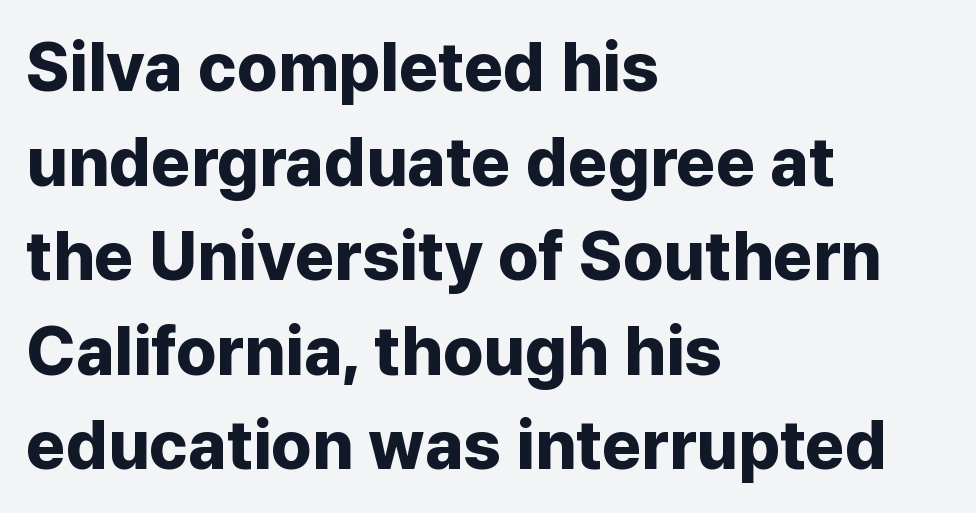
Each line starts at the same left margin while the right side varies. A roman cut, with each character standing at attention. Reading down the column, the eye jumps a familiar distance to each next line. Stroke terminals: plain, sans-serif. The space directly below the letters is spotless. The strokes are fattened all the way to bold.
